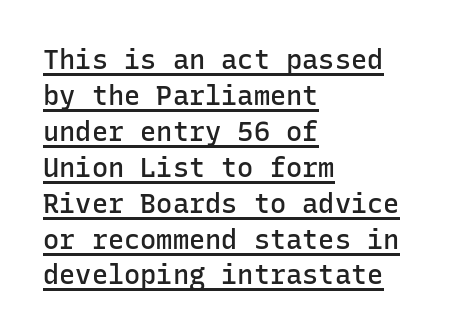
Q: Is the text bold? A: Semi-bold.
Q: Is the text italic (slanted)? A: No, it is upright.
Q: Is the text underlined? A: Yes.
Q: How is the paragraph aligned? A: Left-aligned.
Q: Is the spacing between letters normal or unusually wide? A: Normal.
Q: Is the spacing between lines tight, normal or loose? A: Normal.
